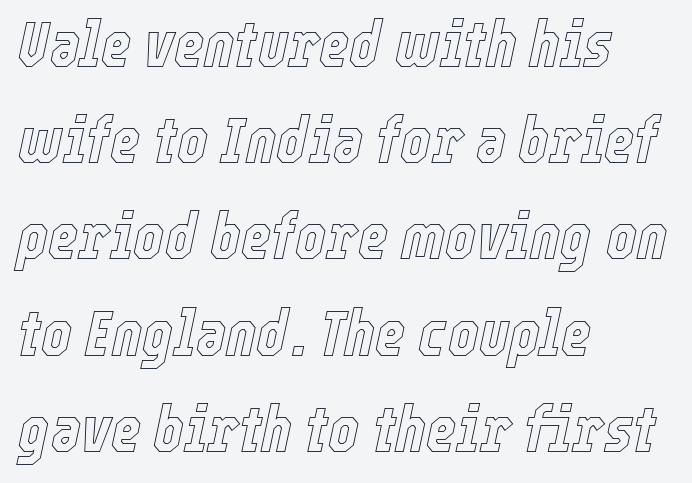
Think of a printed novel: that variable character pitch is what you see here. Short and long lines alike share a common starting point at left. No extra tracking has been applied to these lines. Words float on clear page, feet unadorned. Quick note: italic. Regarding leading, the lines here are spaced in the standard way.
